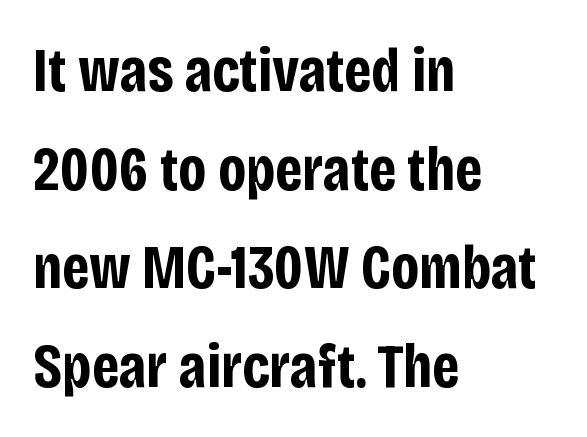
{"serif": "no", "italic": "no", "bold": "yes", "weight": "bold", "width": "condensed", "stroke_contrast": "low", "x_height": "large", "monospaced": "no", "underline": "no", "align": "left", "line_spacing": "normal", "line_spacing_ratio": 1.59, "letter_spacing": "normal", "letter_spacing_em": 0.0, "glyph_px": 62}
